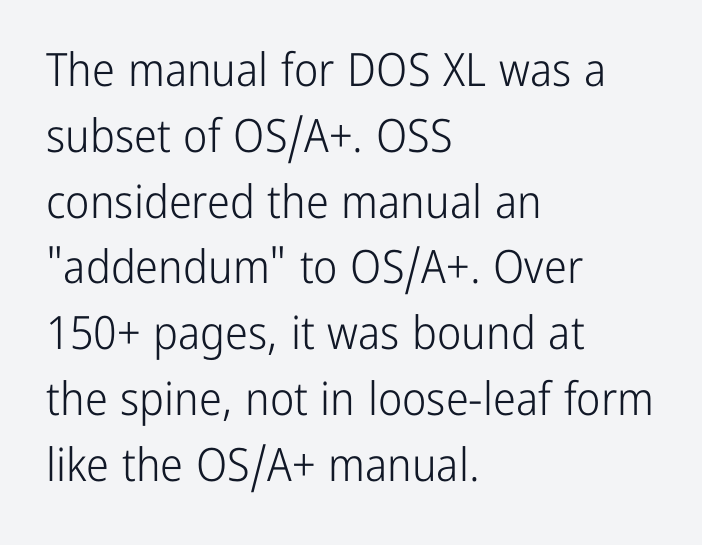
A student would call this left alignment; a typographer would say flush left, rag right. Rows of type keep a routine distance in the vertical direction. Lines of text with bare space underneath. Is this a heavy cut? Hardly; it is regular or lighter.
